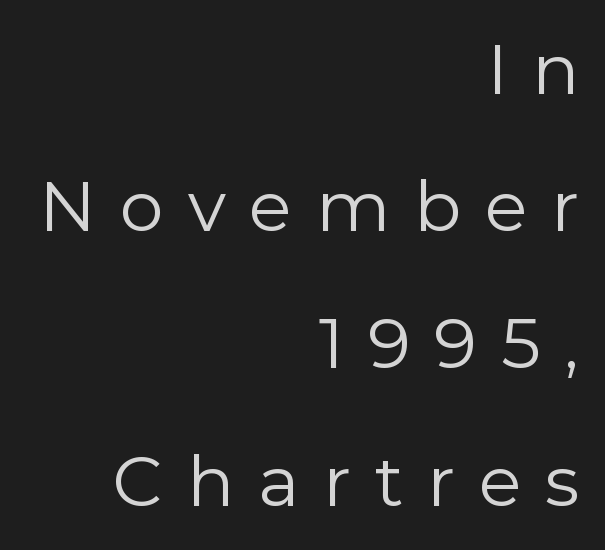
The rendering inserts visible extra space after every character. Alignment: flush right. Every stem runs plumb, perpendicular to the baseline. Varying glyph widths throughout — classic text-font behaviour. The lines are spread far apart with generous leading.
